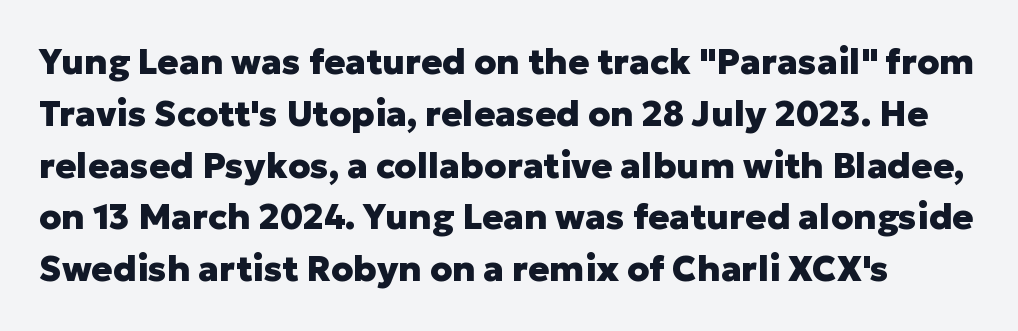
Notice how the stems are strictly vertical — no italics here. Here the glyphs are tracked normally, forming tight word shapes. Look at the bottom of the vertical strokes: they stop flat, with no serifs. How would I describe the line gaps? Plain and ordinary.
